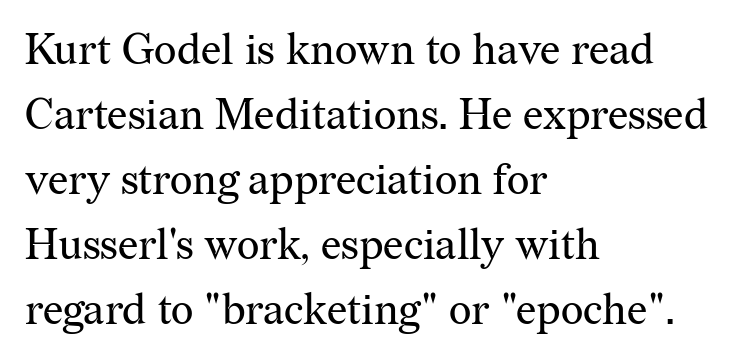
Leftover space on each line is placed entirely after the last word. Serif or sans? Serif — the stroke terminals have little feet. The line-height multiplier appears to be the usual default. Spacing verdict: proportional, widths tailored to each character. No letter is thick-stroked: the sample isn't bold. Glance below the letters and you will spot only blank space.
